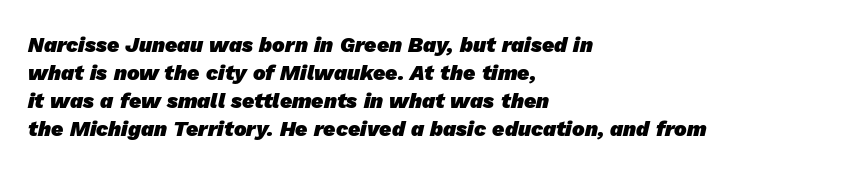
{"bold": "yes", "underline": "no", "align": "left", "line_spacing": "normal", "line_spacing_ratio": 1.34, "letter_spacing": "normal", "letter_spacing_em": 0.0, "glyph_px": 21}
